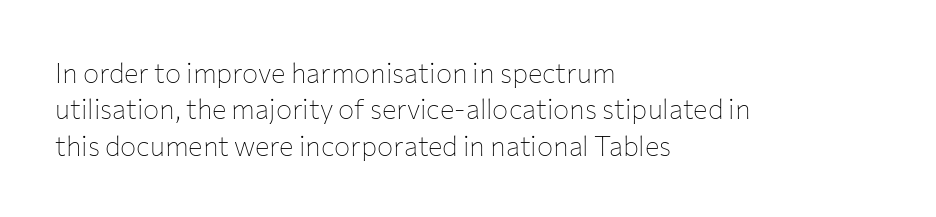
Q: Is the text bold? A: No.
Q: Is the text italic (slanted)? A: No, it is upright.
Q: Is the text underlined? A: No.
Q: How is the paragraph aligned? A: Left-aligned.
Q: Is the spacing between letters normal or unusually wide? A: Normal.
Q: Is the spacing between lines tight, normal or loose? A: Normal.
